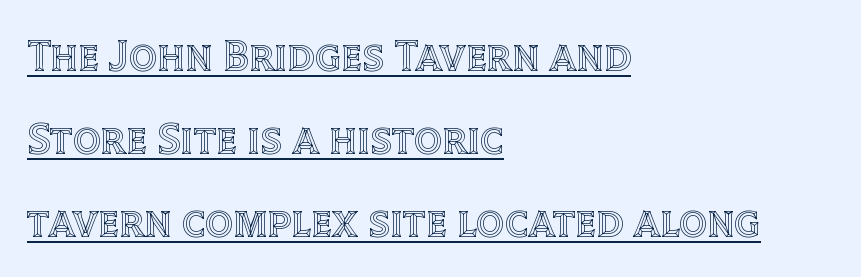
The axis of the letterforms is exactly vertical. The rendering keeps characters at their native spacing. A typesetter would call this proportional, since set widths differ per character. Does a line run under the words? Yes, clearly. Alignment: flush left.
